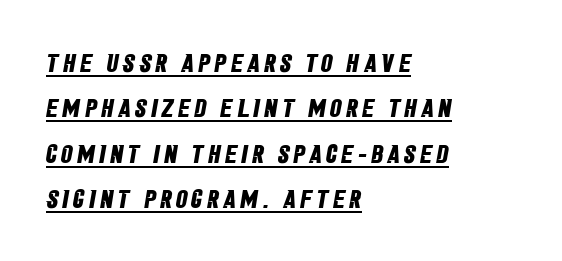
{"bold": "yes", "underline": "yes", "align": "left", "line_spacing_ratio": 1.75, "glyph_px": 26}
